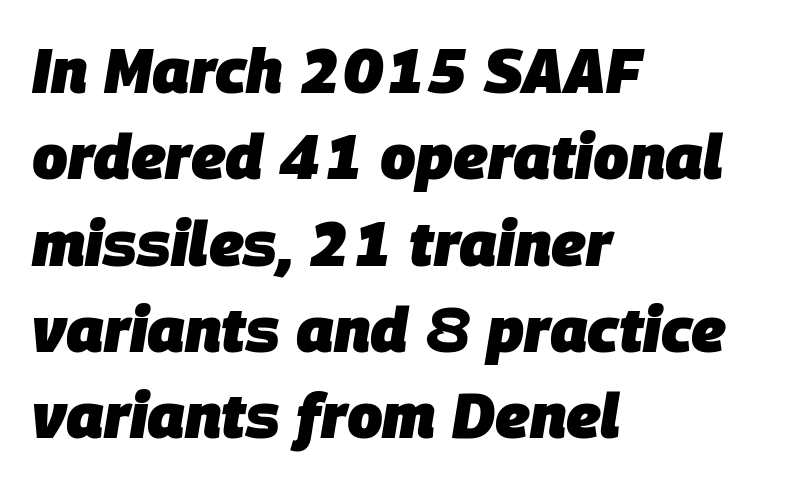
The image shows 63 px heavy type, italic (leaning right); set left-aligned, normal line spacing (1.37x), normal letter spacing, not underlined; low stroke contrast and a large x-height.
